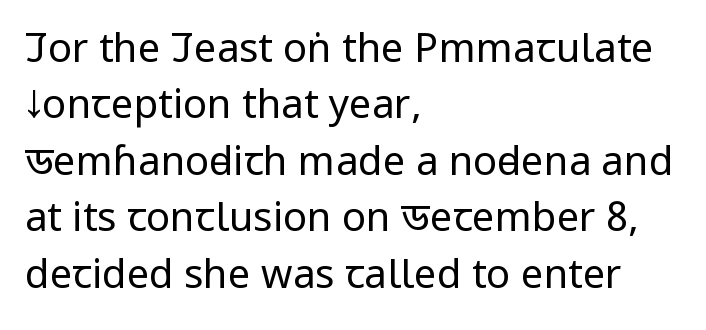
Normally led — the rows are evenly, conventionally spaced. This sample uses a sans-serif face. Visually the block forms a straight wall on the left and a jagged coastline on the right. The letters advance in unequal steps, a hallmark of proportional type.
